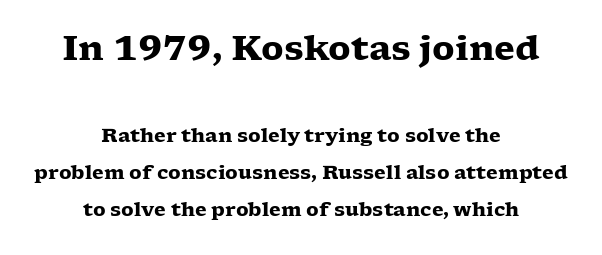
Size contrast runs from large at the top to small at the bottom. The letters stand straight up with perfectly vertical stems. The face used here is proportionally spaced, like ordinary book or web type. Centered paragraph, ragged on both sides. Widely set lines give the paragraph a tall, airy silhouette.
